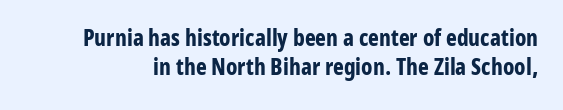
Regarding leading, the lines here are spaced in the standard way. Set as a true bold cut, around the 700 mark. Quick note: underline off. This sample uses an upright cut, with every glyph sitting square on the baseline.
